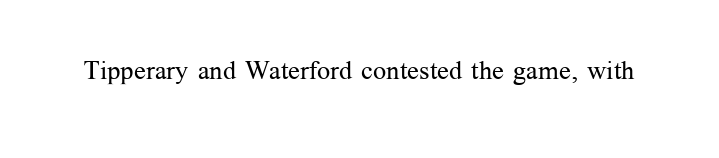
The image shows 26 px text type, upright; set normal letter spacing, not underlined.
